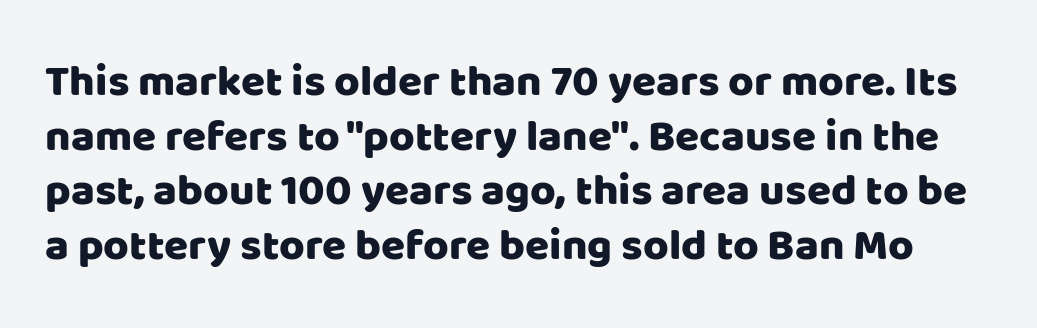
{"serif": "no", "italic": "no", "width": "normal", "stroke_contrast": "low", "x_height": "large", "monospaced": "no", "underline": "no", "line_spacing_ratio": 1.24, "letter_spacing": "normal", "letter_spacing_em": 0.0, "glyph_px": 44}
